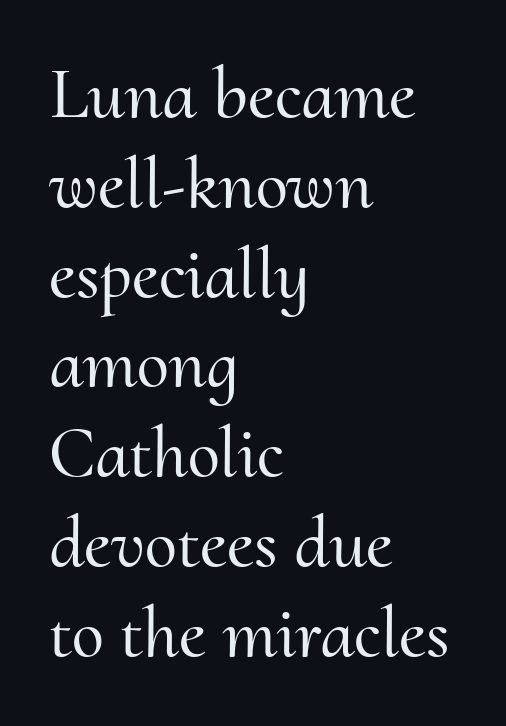
Q: Is the text italic (slanted)? A: No, it is upright.
Q: Is the typeface a serif or a sans-serif typeface? A: Serif.
Q: Is the text underlined? A: No.
Q: How is the paragraph aligned? A: Left-aligned.
Q: Is the spacing between letters normal or unusually wide? A: Normal.
Q: Width (condensed, normal, or wide)? A: Normal.
Q: Stroke contrast? A: Medium.
Q: x-height? A: Small.
Q: Monospaced? A: No.
